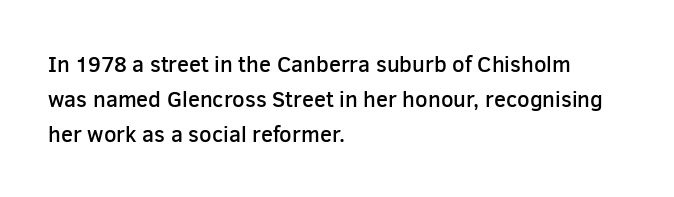
{"italic": "no", "bold": "semi", "underline": "no", "align": "left", "line_spacing": "normal", "line_spacing_ratio": 1.58, "letter_spacing": "normal", "letter_spacing_em": 0.0, "glyph_px": 22}
